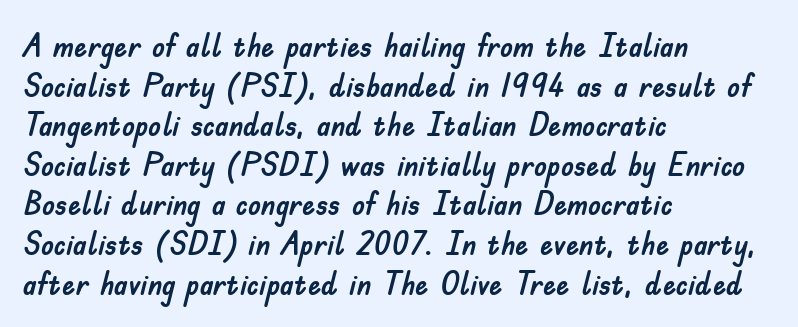
The tracking reads as untouched default to a designer's eye. The typeface chosen for these lines omits serifs. The space beneath each line is pristine and unruled.
